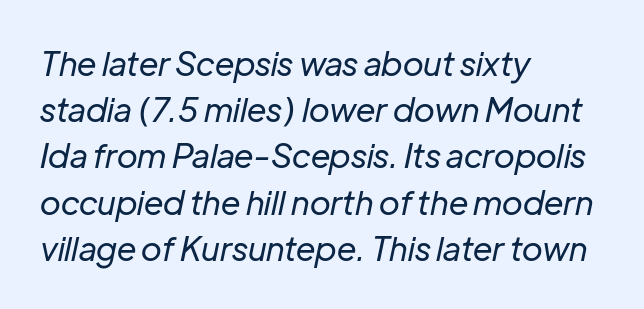
The image shows 33 px regular-weight type, italic (leaning right); set left-aligned, normal line spacing (1.4x), normal letter spacing, not underlined; low stroke contrast and a medium x-height.
